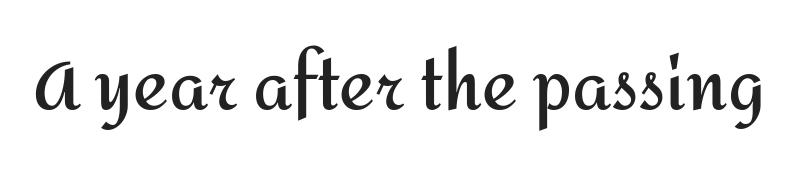
{"serif": "no", "italic": "no", "bold": "yes", "weight": "semibold", "width": "normal", "stroke_contrast": "medium", "x_height": "medium", "monospaced": "no", "underline": "no", "letter_spacing": "normal", "letter_spacing_em": 0.0, "glyph_px": 67}
